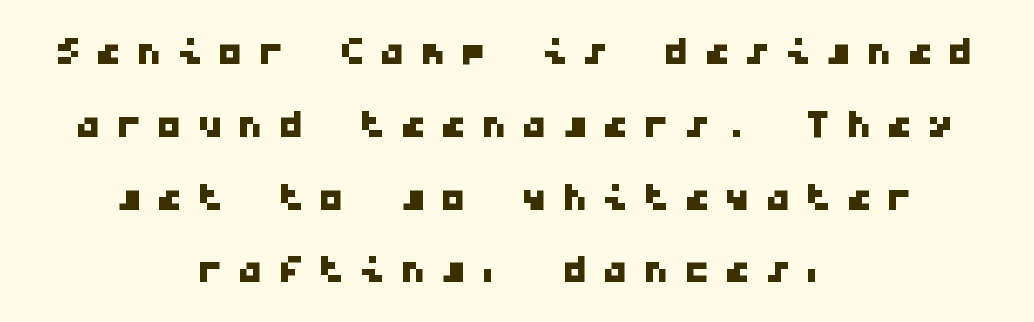
The image shows 52 px wide sans-serif type, monospaced; set centered, normal line spacing (1.4x), unusually wide letter spacing (+0.28 em), not underlined; low stroke contrast and a medium x-height.
